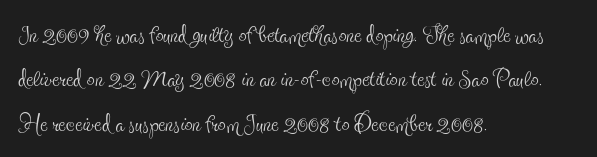
{"serif": "yes", "bold": "no", "weight": "thin", "width": "condensed", "x_height": "small", "monospaced": "no", "underline": "no", "align": "left", "line_spacing": "normal", "line_spacing_ratio": 1.39, "letter_spacing": "normal", "letter_spacing_em": 0.0, "glyph_px": 32}
